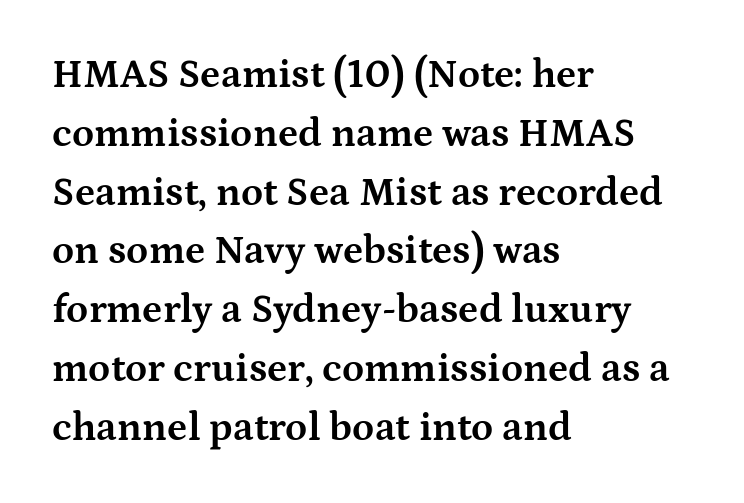
Varying glyph widths throughout — classic text-font behaviour. The string is rendered with underlining switched off. Unlike a clean sans, this face finishes its strokes with serifs. Leading matches the norm, producing a regular column.
